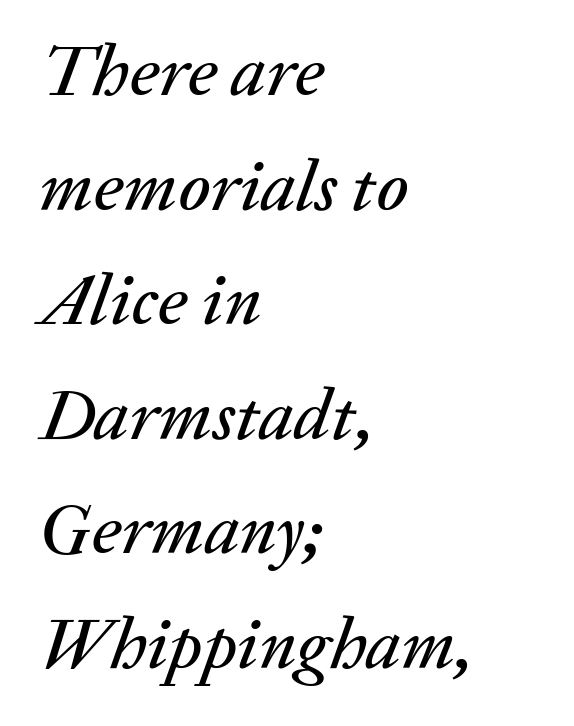
{"italic": "yes", "lean": "right", "slant_degrees": 20, "width": "normal", "stroke_contrast": "medium", "x_height": "medium", "monospaced": "no", "underline": "no", "align": "left", "line_spacing": "normal", "line_spacing_ratio": 1.57, "letter_spacing": "normal", "letter_spacing_em": 0.0, "glyph_px": 73}
